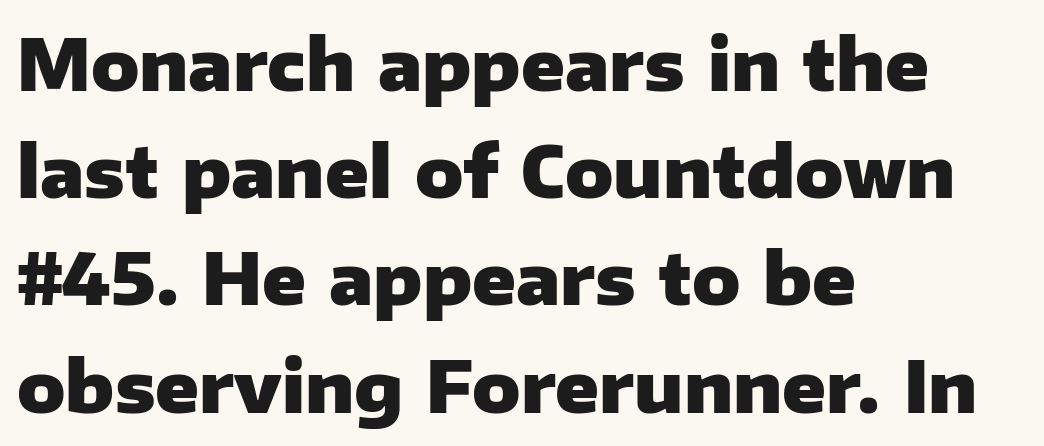
Serif or sans? Sans — the stroke terminals are bare. Nobody drew a line under any word here. The letters advance in unequal steps, a hallmark of proportional type. Set as a true bold cut, around the 700 mark.
